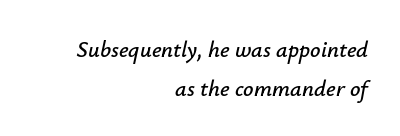
The image shows 23 px text type, italic (leaning right); set right-aligned, line spacing 1.71x, normal letter spacing, not underlined.
